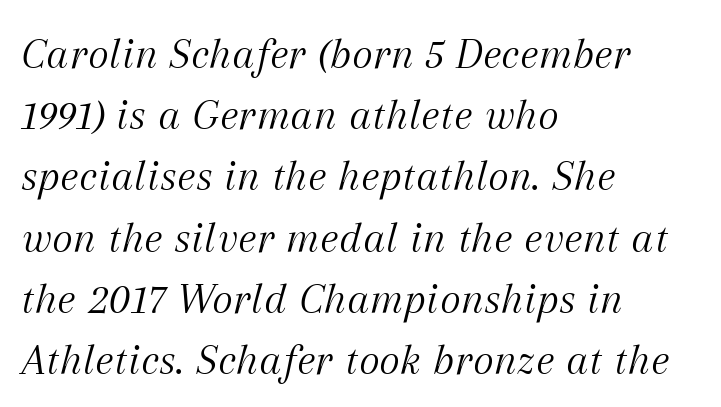
Q: Is the text bold? A: No.
Q: Is the text italic (slanted)? A: Yes, it leans right by about 12 degrees.
Q: Is the typeface a serif or a sans-serif typeface? A: Serif.
Q: Is the text underlined? A: No.
Q: How is the paragraph aligned? A: Left-aligned.
Q: Is the spacing between letters normal or unusually wide? A: Normal.
Q: Is the spacing between lines tight, normal or loose? A: Normal.
Q: Width (condensed, normal, or wide)? A: Normal.
Q: Stroke contrast? A: Medium.
Q: x-height? A: Medium.
Q: Monospaced? A: No.
